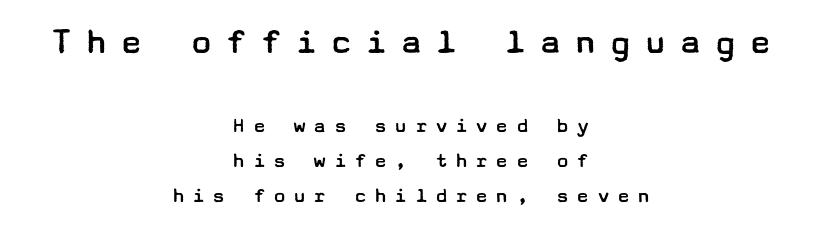
{"serif": "no", "italic": "no", "bold": "no", "weight": "regular", "width": "wide", "stroke_contrast": "low", "x_height": "medium", "underline": "no", "align": "center", "line_spacing": "normal", "line_spacing_ratio": 1.61, "letter_spacing": "wide", "letter_spacing_em": 0.32, "larger_block": "first", "size_ratio": 1.73, "glyph_px": 38}
